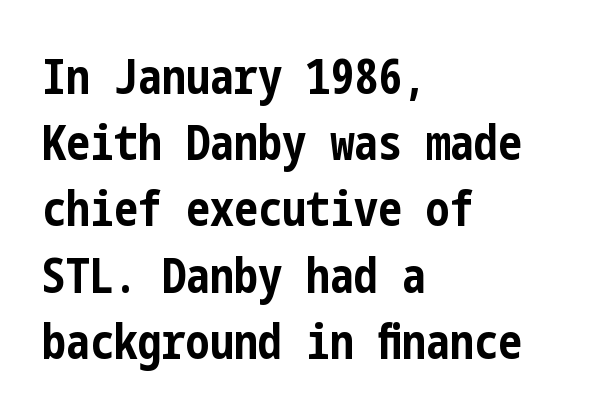
Q: Is the text bold? A: Yes.
Q: Is the text italic (slanted)? A: No, it is upright.
Q: Is the typeface a serif or a sans-serif typeface? A: Sans-serif.
Q: Is the text underlined? A: No.
Q: How is the paragraph aligned? A: Left-aligned.
Q: Is the spacing between letters normal or unusually wide? A: Normal.
Q: Is the spacing between lines tight, normal or loose? A: Normal.
Q: Width (condensed, normal, or wide)? A: Condensed.
Q: Stroke contrast? A: Low.
Q: x-height? A: Medium.
